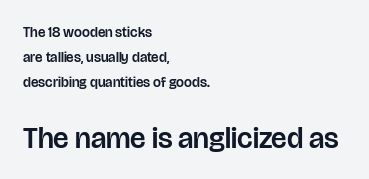
Q: Is the text italic (slanted)? A: No, it is upright.
Q: Is the typeface a serif or a sans-serif typeface? A: Sans-serif.
Q: Is the text underlined? A: No.
Q: How is the paragraph aligned? A: Left-aligned.
Q: Is the spacing between letters normal or unusually wide? A: Normal.
Q: Which block of text is set in a larger size, the first (top) or the second (bottom)? A: The second (bottom) one.
Q: Width (condensed, normal, or wide)? A: Normal.
Q: Stroke contrast? A: Low.
Q: x-height? A: Large.
Q: Monospaced? A: No.
